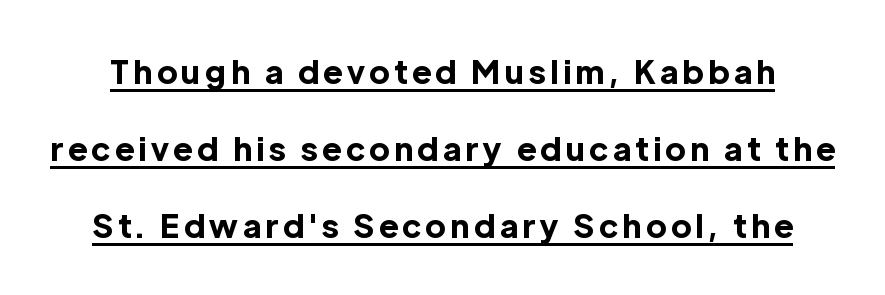
The image shows 32 px bold sans-serif type, upright; set loose line spacing (2.4x), underlined; a medium x-height.
